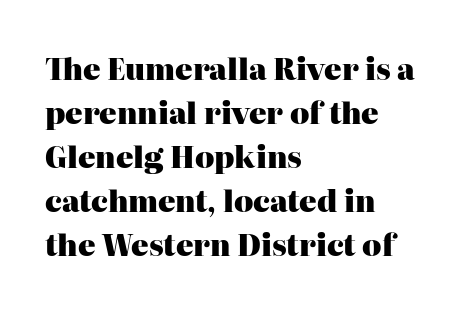
Q: Is the text bold? A: Yes.
Q: Is the text italic (slanted)? A: No, it is upright.
Q: Is the typeface a serif or a sans-serif typeface? A: Serif.
Q: Is the text underlined? A: No.
Q: How is the paragraph aligned? A: Left-aligned.
Q: Is the spacing between letters normal or unusually wide? A: Normal.
Q: Is the spacing between lines tight, normal or loose? A: Normal.
Q: Width (condensed, normal, or wide)? A: Normal.
Q: Stroke contrast? A: High.
Q: x-height? A: Medium.
Q: Monospaced? A: No.
